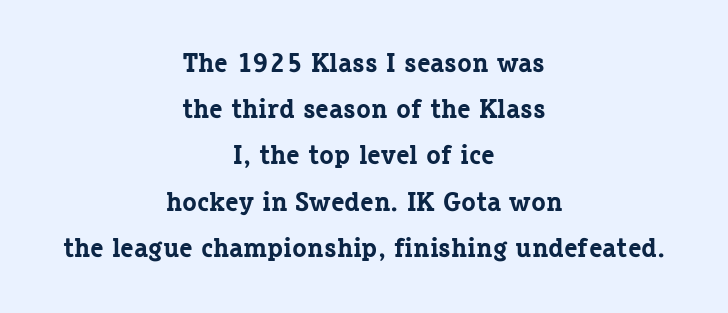
The image shows 27 px bold type, upright; set centered, line spacing 1.71x, normal letter spacing, not underlined.
